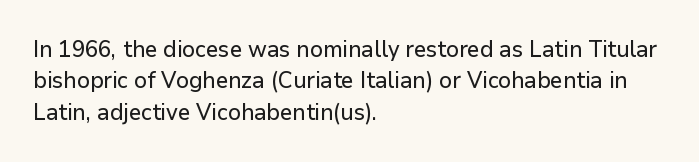
The passage shown is not underscored anywhere. The line texture is even and compact thanks to regular tracking. Nope, not italic — everything's standing straight. Each line starts at the same left margin while the right side varies. Notice how descenders clear the ascenders below comfortably — that's standard leading.
